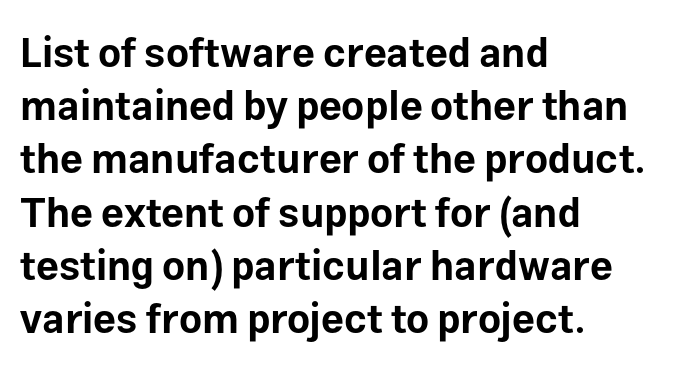
{"serif": "no", "italic": "no", "bold": "yes", "weight": "bold", "width": "normal", "stroke_contrast": "low", "x_height": "medium", "monospaced": "no", "underline": "no", "align": "left", "line_spacing": "normal", "line_spacing_ratio": 1.33, "letter_spacing": "normal", "letter_spacing_em": 0.0, "glyph_px": 40}
